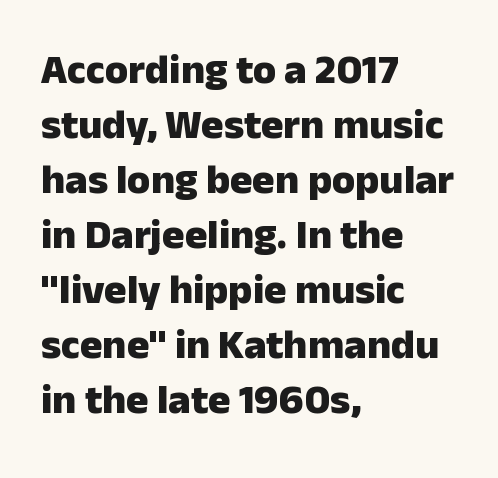
{"serif": "no", "italic": "no", "bold": "yes", "weight": "heavy", "width": "normal", "stroke_contrast": "low", "x_height": "medium", "monospaced": "no", "underline": "no", "align": "left", "line_spacing": "normal", "line_spacing_ratio": 1.31, "letter_spacing": "normal", "letter_spacing_em": 0.0, "glyph_px": 42}
